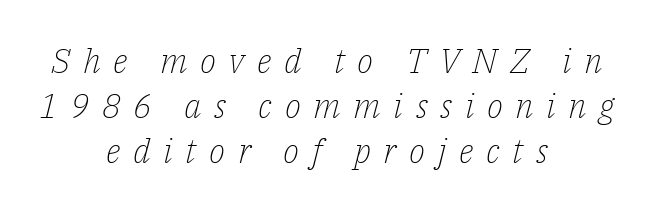
The image shows 34 px light serif type, italic (leaning right); set centered, normal line spacing (1.32x), unusually wide letter spacing (+0.37 em), not underlined; low stroke contrast and a medium x-height.
